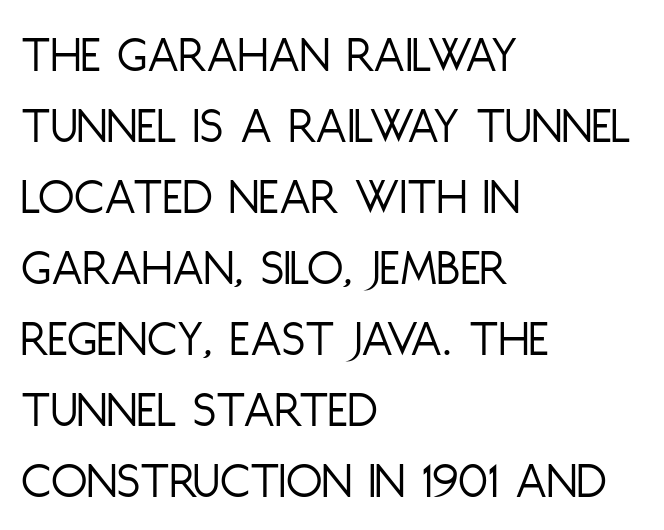
This sample uses an upright cut, with every glyph sitting square on the baseline. Where is the straight margin? On the left. Compared with a typical body face, this is equally light or lighter still. The line texture is even and compact thanks to regular tracking. A clean baseline with only descenders dipping below it. A typesetter would call this leading conventional body-copy spacing.
